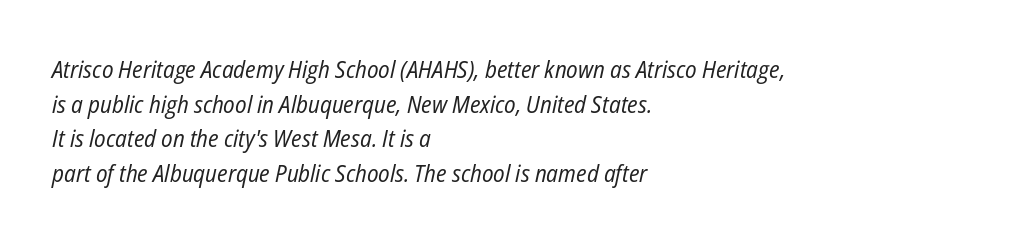
Q: Is the text bold? A: No.
Q: Is the text italic (slanted)? A: Yes, it leans right by about 12 degrees.
Q: Is the text underlined? A: No.
Q: How is the paragraph aligned? A: Left-aligned.
Q: Is the spacing between letters normal or unusually wide? A: Normal.
Q: Is the spacing between lines tight, normal or loose? A: Normal.
